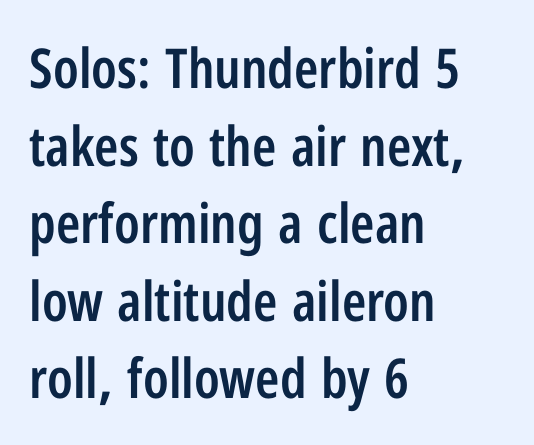
Q: Is the text bold? A: Semi-bold.
Q: Is the text italic (slanted)? A: No, it is upright.
Q: Is the typeface a serif or a sans-serif typeface? A: Sans-serif.
Q: Is the text underlined? A: No.
Q: How is the paragraph aligned? A: Left-aligned.
Q: Is the spacing between letters normal or unusually wide? A: Normal.
Q: Is the spacing between lines tight, normal or loose? A: Normal.
Q: Width (condensed, normal, or wide)? A: Condensed.
Q: Stroke contrast? A: Low.
Q: x-height? A: Medium.
Q: Monospaced? A: No.
